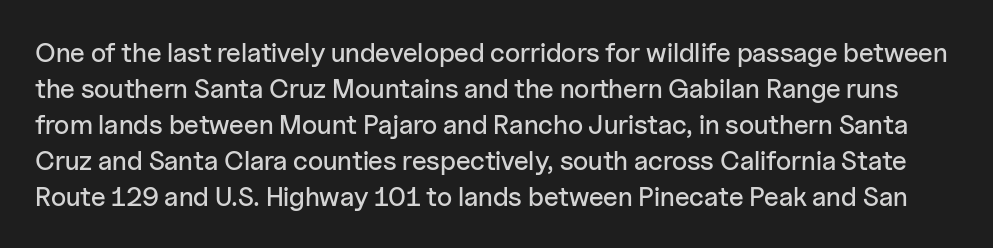
{"italic": "no", "underline": "no", "line_spacing": "normal", "line_spacing_ratio": 1.33, "letter_spacing": "normal", "letter_spacing_em": 0.0, "glyph_px": 27}
